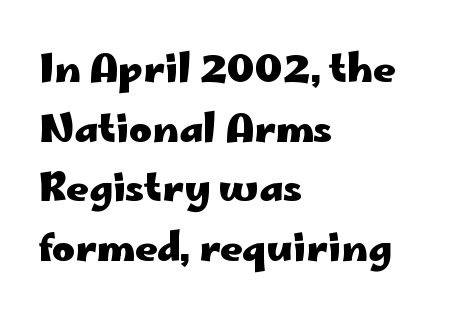
The image shows 39 px heavy, wide sans-serif type, upright; set left-aligned, normal line spacing (1.53x), normal letter spacing, not underlined; low stroke contrast and a small x-height.
